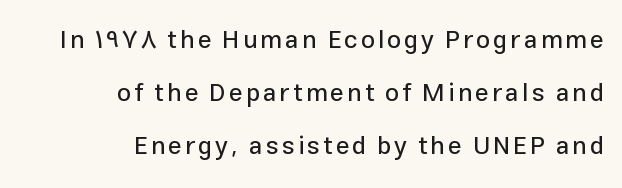
{"italic": "no", "underline": "no", "align": "right", "line_spacing": "loose", "line_spacing_ratio": 2.13, "glyph_px": 25}
